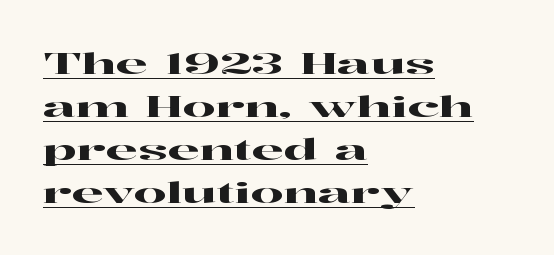
{"serif": "yes", "italic": "no", "width": "wide", "stroke_contrast": "high", "x_height": "medium", "monospaced": "no", "underline": "yes", "align": "left", "line_spacing": "normal", "line_spacing_ratio": 1.48, "letter_spacing": "normal", "letter_spacing_em": 0.0, "glyph_px": 29}
